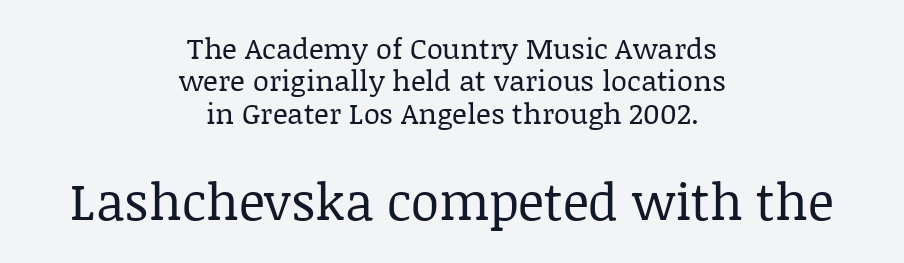
The image shows 51 px regular-weight serif type, upright; set centered, tight line spacing (1.12x), normal letter spacing, not underlined; the second (bottom) block is 1.76x larger; low stroke contrast and a large x-height.
